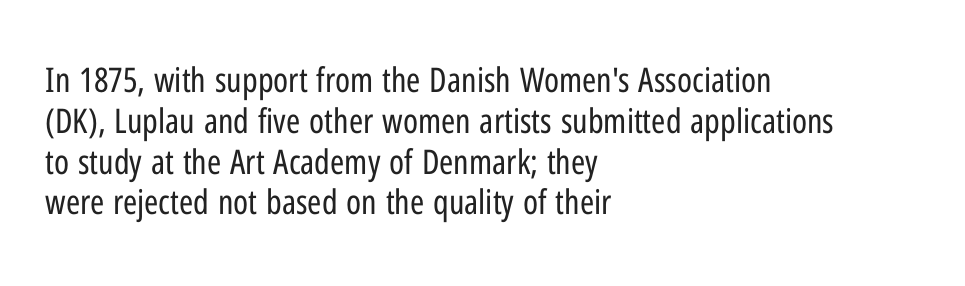
{"serif": "no", "italic": "no", "bold": "no", "weight": "regular", "width": "condensed", "stroke_contrast": "low", "x_height": "medium", "monospaced": "no", "underline": "no", "align": "left", "line_spacing_ratio": 1.2, "letter_spacing": "normal", "letter_spacing_em": 0.0, "glyph_px": 34}
